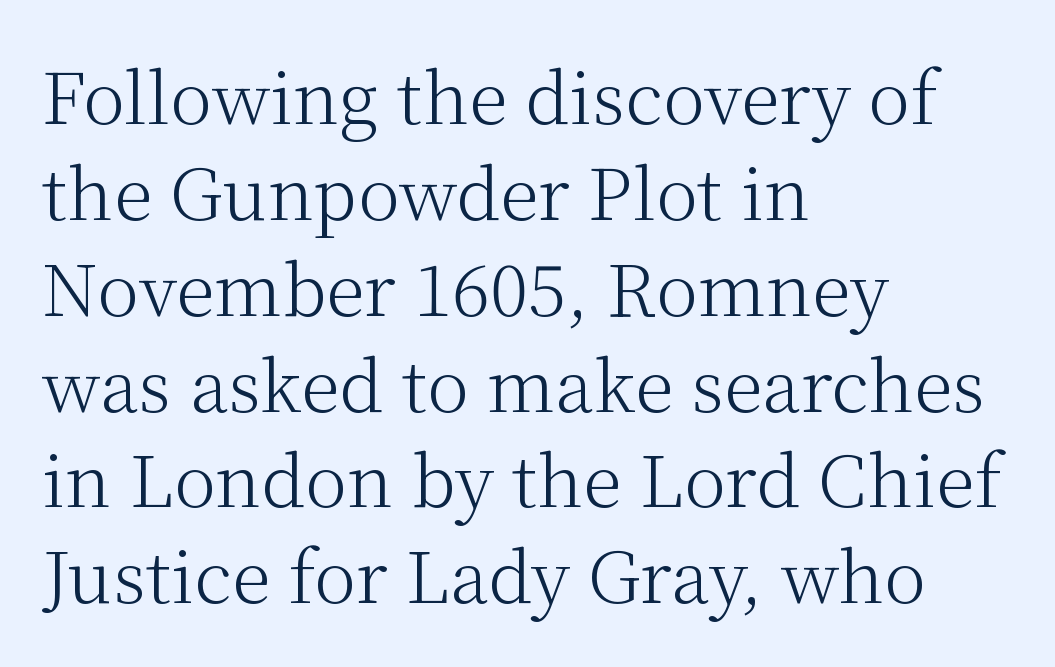
Q: Is the text bold? A: No.
Q: Is the text italic (slanted)? A: No, it is upright.
Q: Is the typeface a serif or a sans-serif typeface? A: Serif.
Q: Is the text underlined? A: No.
Q: How is the paragraph aligned? A: Left-aligned.
Q: Is the spacing between letters normal or unusually wide? A: Normal.
Q: Is the spacing between lines tight, normal or loose? A: Normal.
Q: Width (condensed, normal, or wide)? A: Normal.
Q: Stroke contrast? A: Medium.
Q: x-height? A: Medium.
Q: Monospaced? A: No.
